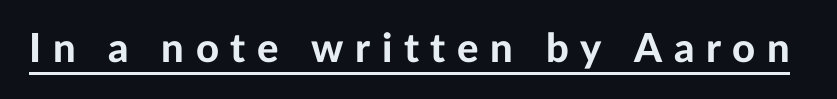
The image shows 40 px bold sans-serif type, upright; set unusually wide letter spacing (+0.29 em), underlined; low stroke contrast and a medium x-height.
